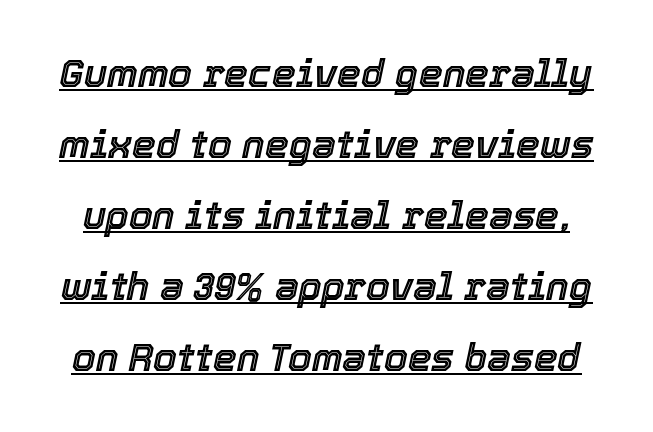
Q: Is the text italic (slanted)? A: Yes, it leans right by about 12 degrees.
Q: Is the text underlined? A: Yes.
Q: Is the spacing between letters normal or unusually wide? A: Normal.
Q: Width (condensed, normal, or wide)? A: Normal.
Q: x-height? A: Medium.
Q: Monospaced? A: No.
